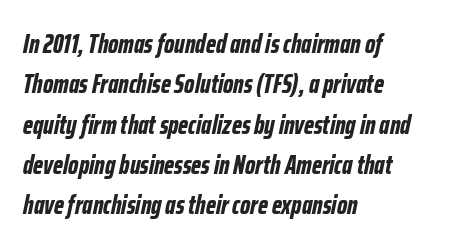
{"italic": "yes", "lean": "right", "slant_degrees": 12, "bold": "yes", "underline": "no", "align": "left", "line_spacing": "normal", "line_spacing_ratio": 1.55, "letter_spacing": "normal", "letter_spacing_em": 0.0, "glyph_px": 26}
